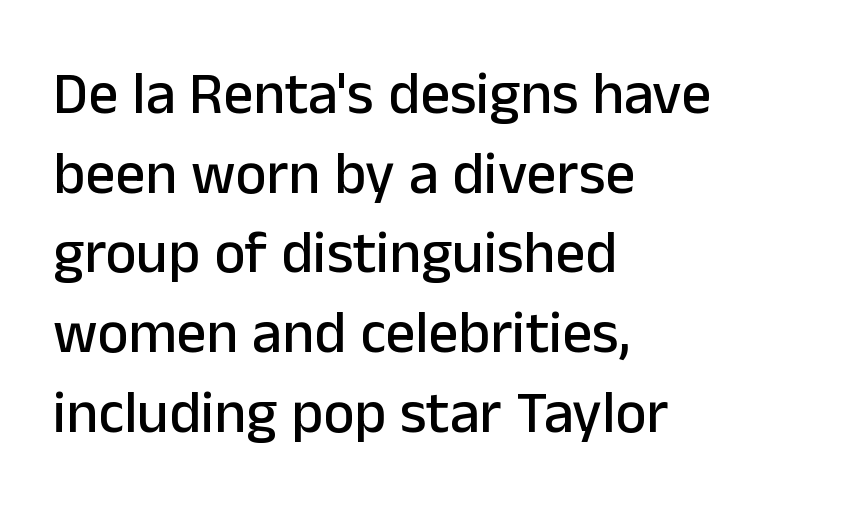
{"serif": "no", "italic": "no", "width": "normal", "stroke_contrast": "low", "x_height": "medium", "monospaced": "no", "underline": "no", "align": "left", "line_spacing": "normal", "line_spacing_ratio": 1.35, "letter_spacing": "normal", "letter_spacing_em": 0.0, "glyph_px": 59}
